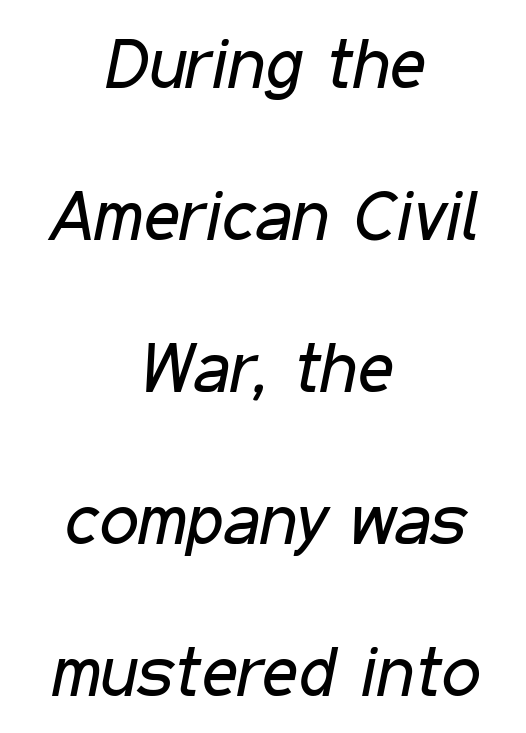
The image shows 70 px regular-weight, condensed type, italic (leaning right); set centered, loose line spacing (2.17x), normal letter spacing, not underlined; low stroke contrast and a medium x-height.
